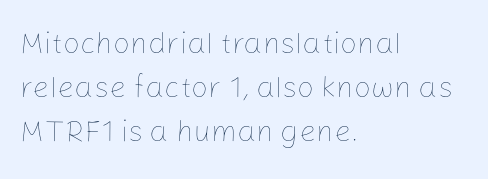
Q: Is the text bold? A: No.
Q: Is the text italic (slanted)? A: No, it is upright.
Q: Is the text underlined? A: No.
Q: How is the paragraph aligned? A: Left-aligned.
Q: Is the spacing between letters normal or unusually wide? A: Normal.
Q: Is the spacing between lines tight, normal or loose? A: Normal.
Q: Width (condensed, normal, or wide)? A: Normal.
Q: Stroke contrast? A: Low.
Q: x-height? A: Medium.
Q: Monospaced? A: No.
